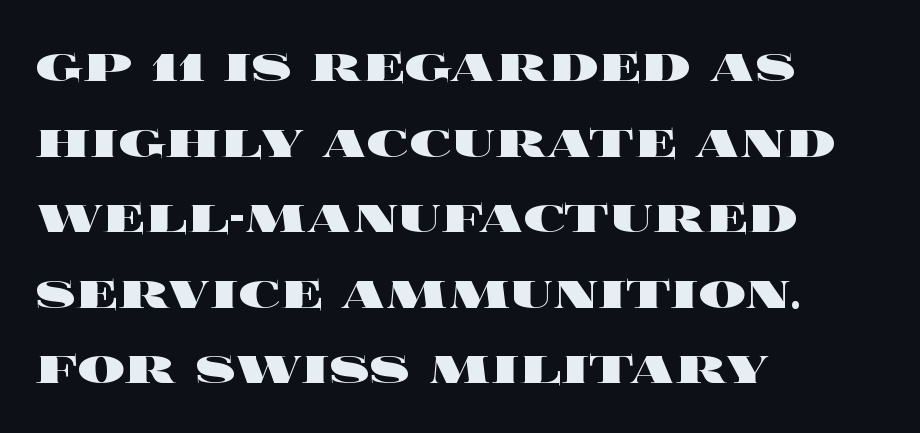
{"italic": "no", "bold": "yes", "weight": "heavy", "width": "wide", "x_height": "large", "monospaced": "no", "underline": "no", "align": "left", "line_spacing": "normal", "line_spacing_ratio": 1.28, "letter_spacing": "normal", "letter_spacing_em": 0.0, "glyph_px": 59}
